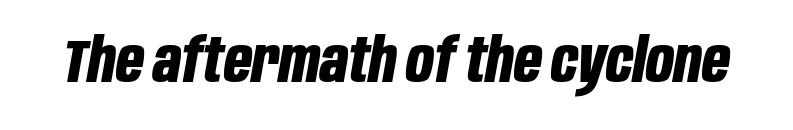
The image shows 61 px bold, condensed type, italic (leaning right); set normal letter spacing, not underlined; low stroke contrast and a large x-height.
